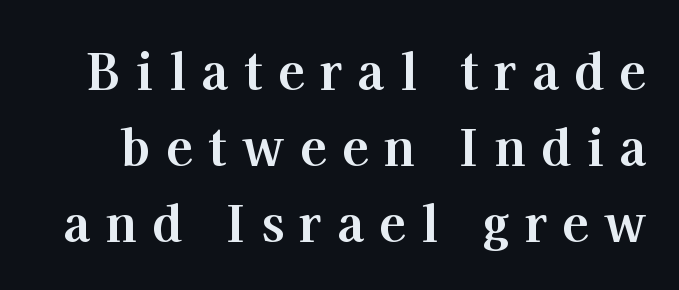
Weight: bold. Normally led — the rows are evenly, conventionally spaced. You could not count columns in this text — the font is proportionally spaced. Italic? Not at all — the glyphs are vertical.
